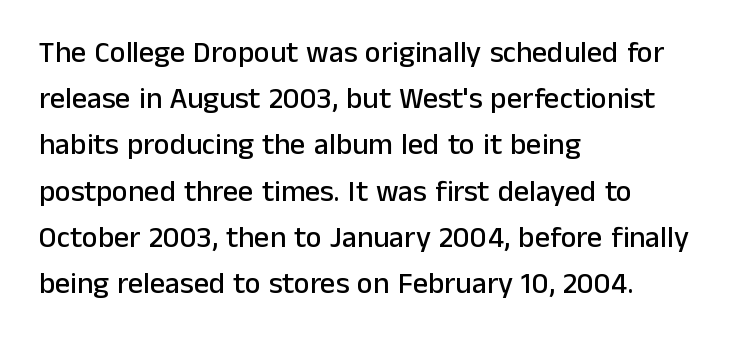
Q: Is the text italic (slanted)? A: No, it is upright.
Q: Is the typeface a serif or a sans-serif typeface? A: Sans-serif.
Q: Is the text underlined? A: No.
Q: How is the paragraph aligned? A: Left-aligned.
Q: Is the spacing between letters normal or unusually wide? A: Normal.
Q: Is the spacing between lines tight, normal or loose? A: Normal.
Q: Width (condensed, normal, or wide)? A: Normal.
Q: Stroke contrast? A: Low.
Q: x-height? A: Medium.
Q: Monospaced? A: No.
